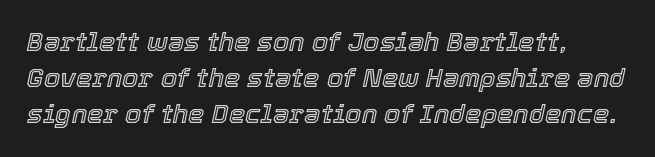
Q: Is the text italic (slanted)? A: Yes, it leans right by about 12 degrees.
Q: Is the text underlined? A: No.
Q: How is the paragraph aligned? A: Left-aligned.
Q: Is the spacing between letters normal or unusually wide? A: Normal.
Q: Is the spacing between lines tight, normal or loose? A: Normal.
